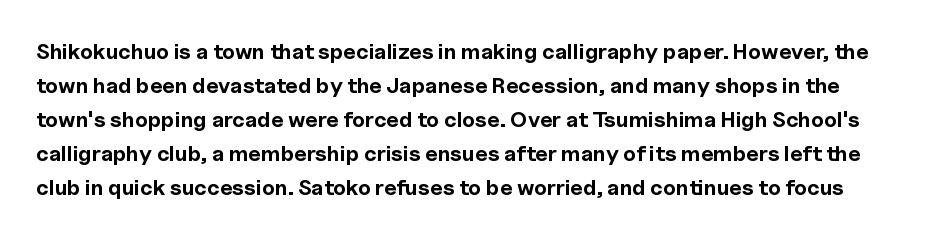
The passage shown is emphatically bold. The type is set solid horizontally, with unmodified tracking. Check the space under the baseline: it is left empty. Quick note: not italic, upright.
